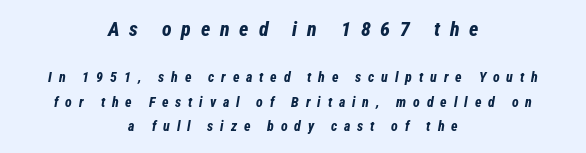
Q: Is the text bold? A: Yes.
Q: Is the text italic (slanted)? A: Yes, it leans right by about 12 degrees.
Q: Is the text underlined? A: No.
Q: How is the paragraph aligned? A: Centered.
Q: Is the spacing between letters normal or unusually wide? A: Unusually wide.
Q: Which block of text is set in a larger size, the first (top) or the second (bottom)? A: The first (top) one.
